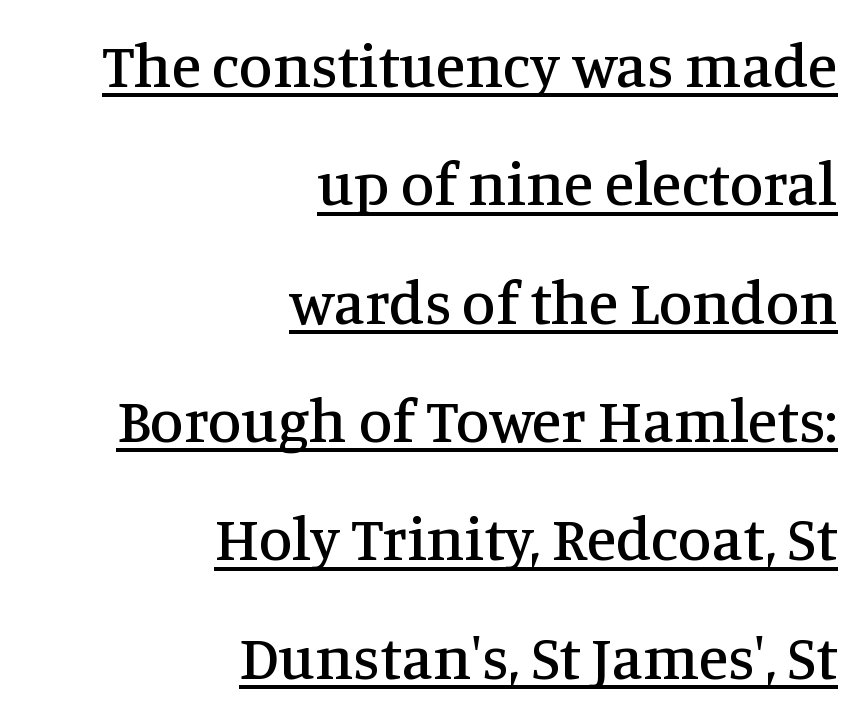
The rendering uses natural spacing where letterforms have individual widths. What kind of face is this? One with serifs. Interline gaps are noticeably wide in this sample. Caption: standard tracking, unaltered.
